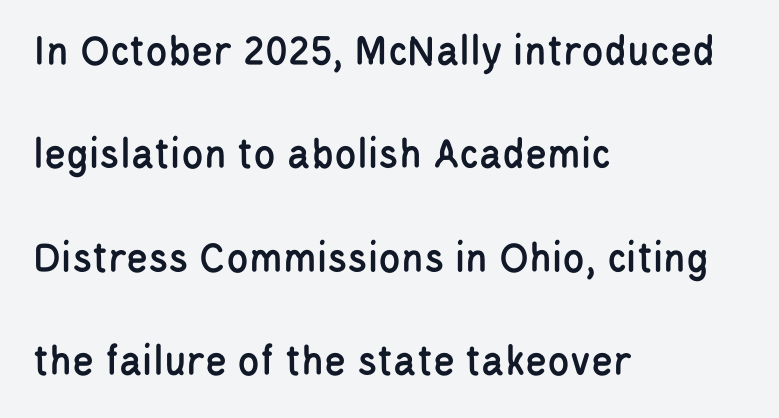
Q: Is the text italic (slanted)? A: No, it is upright.
Q: Is the typeface a serif or a sans-serif typeface? A: Sans-serif.
Q: Is the text underlined? A: No.
Q: How is the paragraph aligned? A: Left-aligned.
Q: Is the spacing between letters normal or unusually wide? A: Normal.
Q: Is the spacing between lines tight, normal or loose? A: Loose.
Q: Width (condensed, normal, or wide)? A: Condensed.
Q: Stroke contrast? A: Low.
Q: x-height? A: Large.
Q: Monospaced? A: No.
